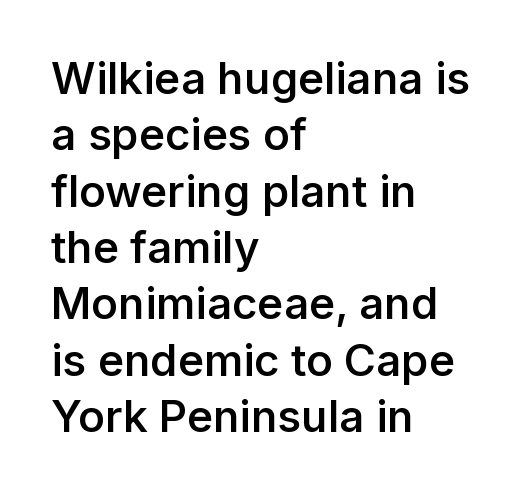
The leading is moderate, giving the passage an even texture. A bit beefed up — I'd call it semibold rather than bold. If you drew a line through each stem, it would be perfectly vertical. Between one letter and the next there's only the usual sliver of space. The face used here is a sans, in the tradition of grotesques and geometrics. Rule under the text: the space is simply empty.
